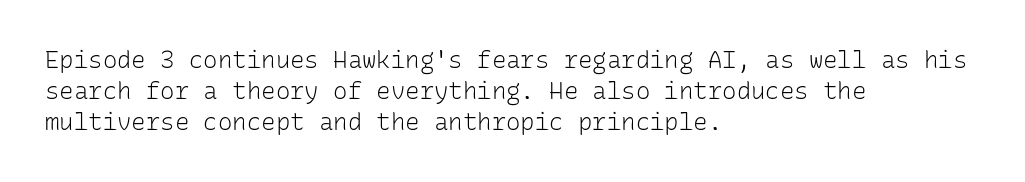
Q: Is the text bold? A: No.
Q: Is the text italic (slanted)? A: No, it is upright.
Q: Is the text underlined? A: No.
Q: How is the paragraph aligned? A: Left-aligned.
Q: Is the spacing between letters normal or unusually wide? A: Normal.
Q: Is the spacing between lines tight, normal or loose? A: Normal.
